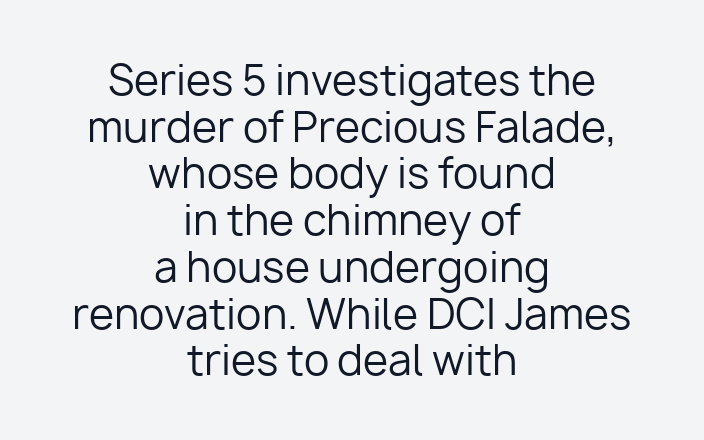
The image shows 41 px regular-weight sans-serif type, upright; set centered, tight line spacing (1.14x), normal letter spacing, not underlined; low stroke contrast and a medium x-height.
